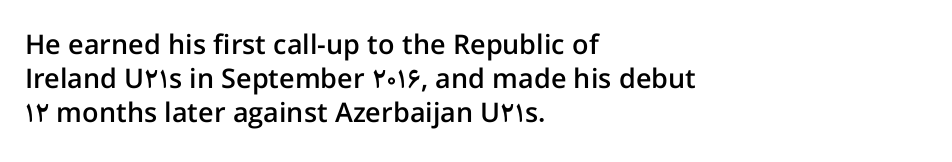
The image shows 27 px text type, upright; set left-aligned, normal line spacing (1.26x), normal letter spacing, not underlined.
